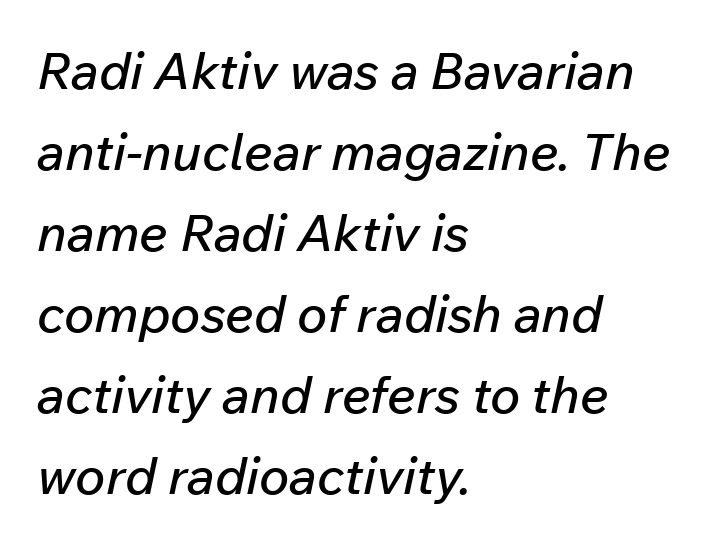
{"italic": "yes", "lean": "right", "slant_degrees": 12, "width": "normal", "stroke_contrast": "low", "x_height": "medium", "monospaced": "no", "underline": "no", "align": "left", "line_spacing": "normal", "line_spacing_ratio": 1.59, "letter_spacing": "normal", "letter_spacing_em": 0.0, "glyph_px": 51}
